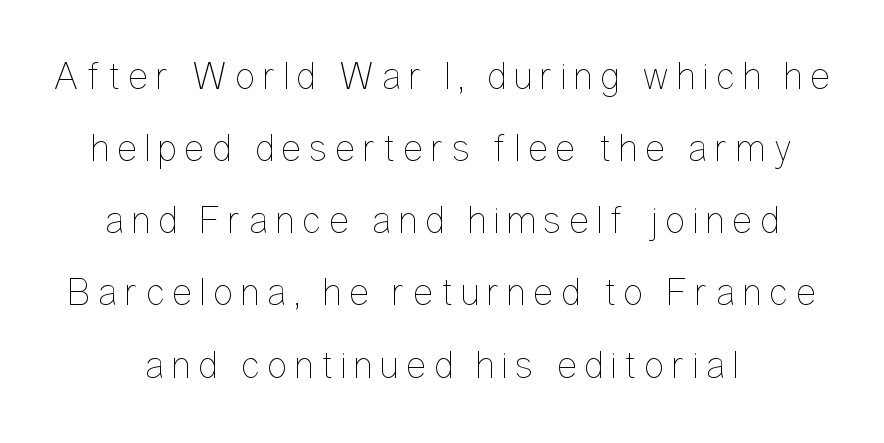
Posture: upright roman. The weight would be labelled regular, book, light, or lighter still. The passage shown is not underscored anywhere. Notice how the passage keeps no hard edge, just a central spine. This sample has the flowing, uneven cadence of proportional lettering.
